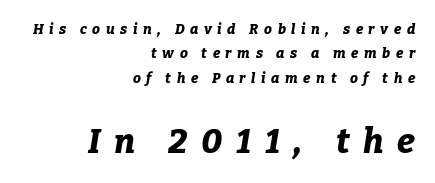
Q: Is the text bold? A: Yes.
Q: Is the text italic (slanted)? A: Yes, it leans right by about 9 degrees.
Q: Is the text underlined? A: No.
Q: How is the paragraph aligned? A: Right-aligned.
Q: Is the spacing between letters normal or unusually wide? A: Unusually wide.
Q: Which block of text is set in a larger size, the first (top) or the second (bottom)? A: The second (bottom) one.
Q: Width (condensed, normal, or wide)? A: Normal.
Q: Stroke contrast? A: Low.
Q: x-height? A: Medium.
Q: Monospaced? A: No.
